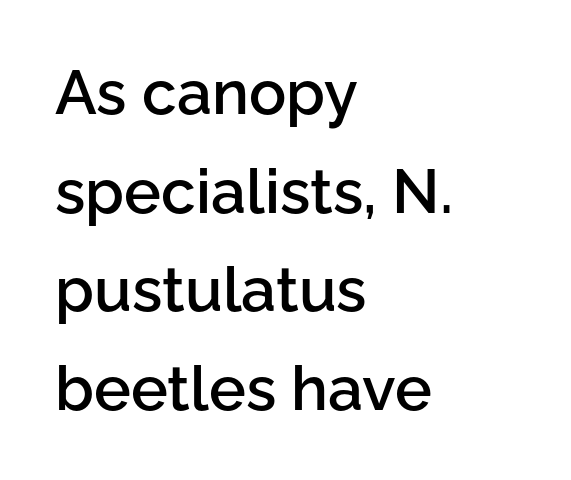
What stands out about the letter spacing? Nothing — it is the standard amount. Rule under the text: the space is simply empty. A somewhat darkened texture: the type is semibold rather than bold. Note the varied advance widths — an 'i' is clearly narrower than an 'm'. The passage shown stacks its lines at a standard gap.
